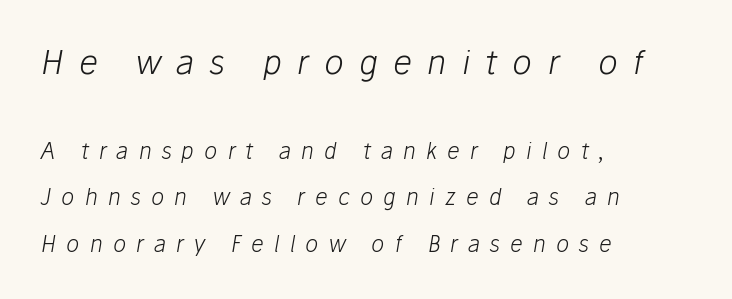
The foot of each line stays bare and open. Counters stay open thanks to moderate or lighter strokes. If you measured baseline to baseline, you'd find a long distance. The tracking reads as deliberately expanded to a designer's eye. Yep, that's italic — everything's leaning.
